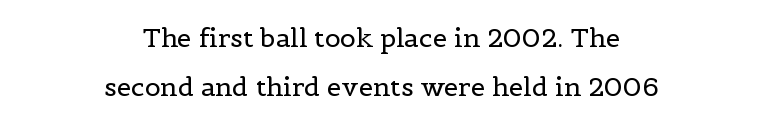
The image shows 26 px text type, upright; set centered, line spacing 1.89x, normal letter spacing, not underlined.
